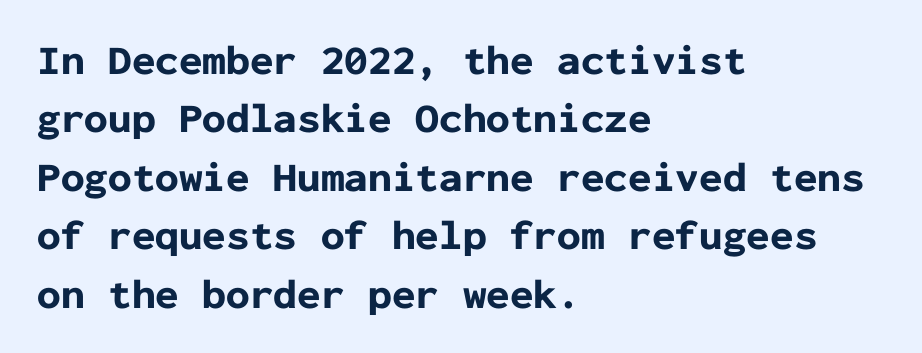
Q: Is the text bold? A: Yes.
Q: Is the text italic (slanted)? A: No, it is upright.
Q: Is the typeface a serif or a sans-serif typeface? A: Sans-serif.
Q: Is the text underlined? A: No.
Q: How is the paragraph aligned? A: Left-aligned.
Q: Is the spacing between letters normal or unusually wide? A: Normal.
Q: Is the spacing between lines tight, normal or loose? A: Normal.
Q: Width (condensed, normal, or wide)? A: Normal.
Q: Stroke contrast? A: Low.
Q: x-height? A: Medium.
Q: Monospaced? A: Yes.
